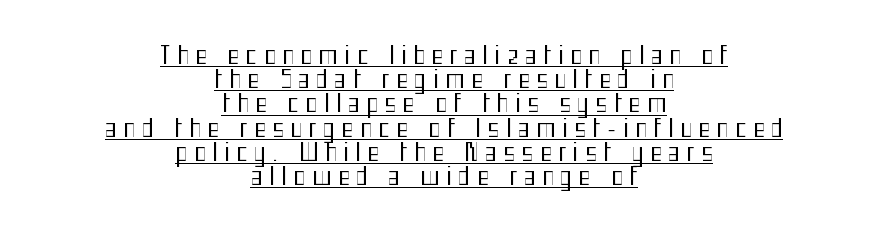
The image shows 25 px text type, upright; set centered, tight line spacing (0.97x), unusually wide letter spacing (+0.26 em), underlined.
